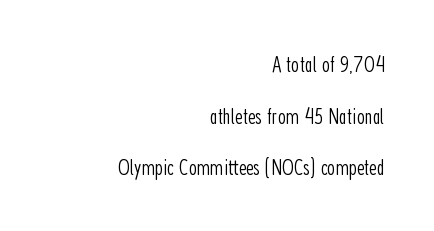
{"italic": "no", "bold": "no", "underline": "no", "align": "right", "line_spacing": "loose", "line_spacing_ratio": 2.25, "letter_spacing": "normal", "letter_spacing_em": 0.0, "glyph_px": 23}
